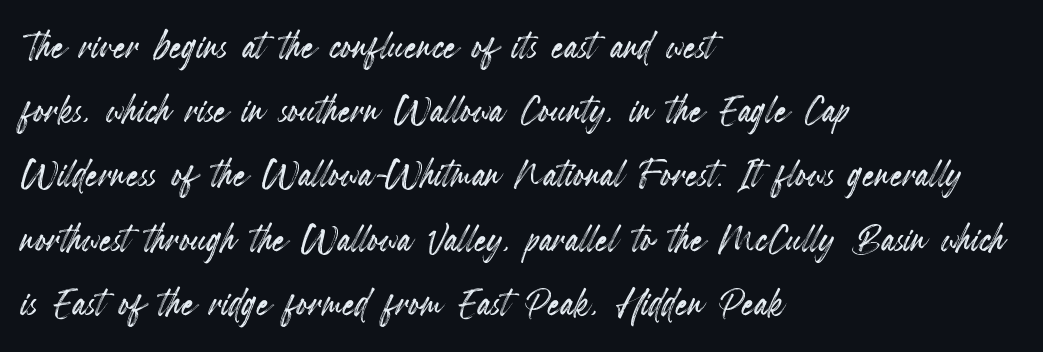
The image shows 49 px condensed type; set left-aligned, normal line spacing (1.31x), normal letter spacing, not underlined; a small x-height.
